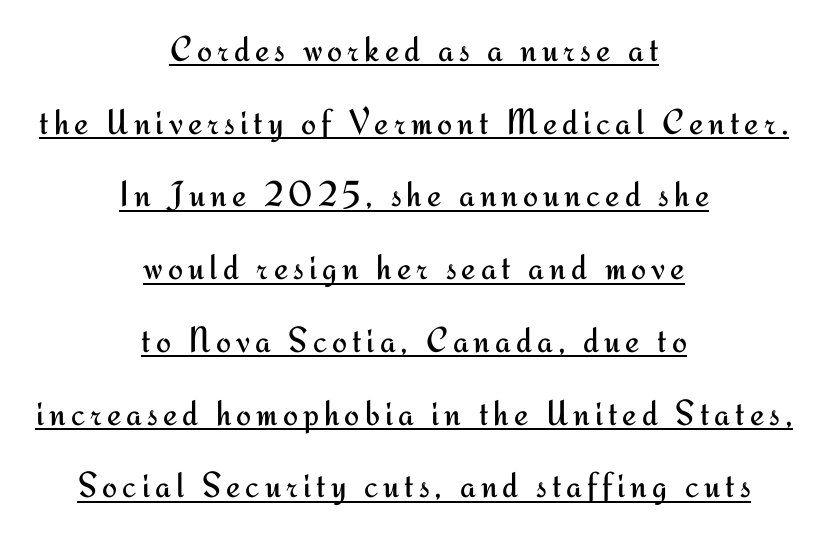
Q: Is the text bold? A: No.
Q: Is the text italic (slanted)? A: No, it is upright.
Q: Is the typeface a serif or a sans-serif typeface? A: Sans-serif.
Q: Is the text underlined? A: Yes.
Q: How is the paragraph aligned? A: Centered.
Q: Is the spacing between lines tight, normal or loose? A: Loose.
Q: Width (condensed, normal, or wide)? A: Normal.
Q: Stroke contrast? A: Medium.
Q: x-height? A: Small.
Q: Monospaced? A: No.
